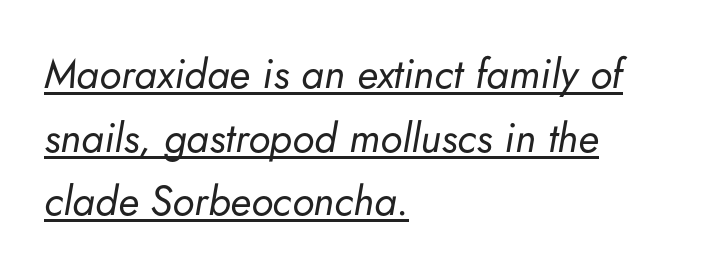
Reading down the column, the eye jumps a familiar distance to each next line. The characters are drawn with everyday or finer stroke widths. Slant detected: the letters are inclined. The letters advance in unequal steps, a hallmark of proportional type. The passage shown is underscored from start to finish. Students, note that the glyphs here touch the page at normal intervals.
